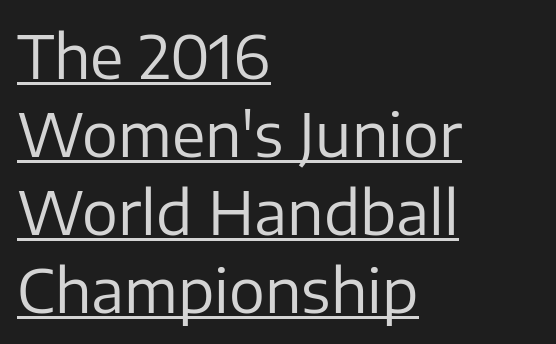
The image shows 60 px regular-weight sans-serif type, upright; set left-aligned, normal line spacing (1.3x), normal letter spacing, underlined; low stroke contrast and a medium x-height.
